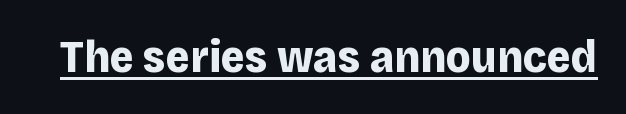
You can tell it's not italic because the verticals are truly vertical. Has an underline been added? It has. This rendering employs a face without finishing strokes, i.e., a sans-serif. Every letter is thick-stroked: bold, no question.
